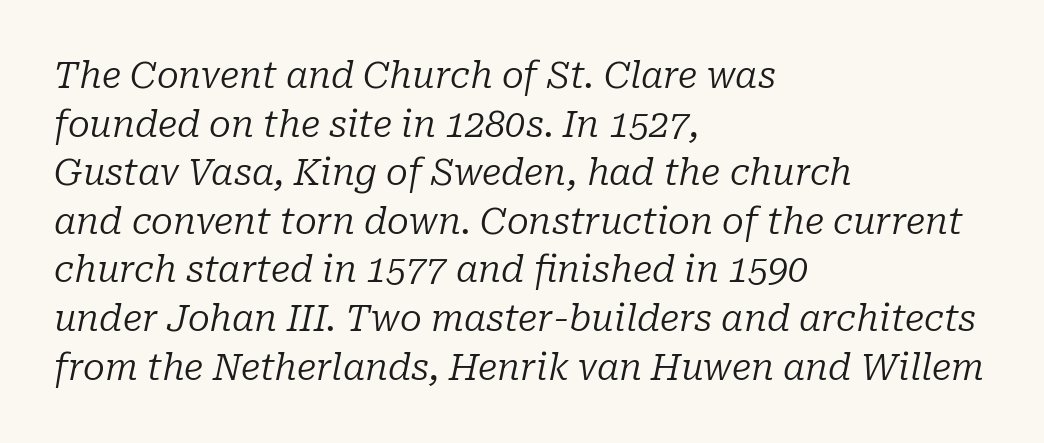
Q: Is the text bold? A: No.
Q: Is the text italic (slanted)? A: Yes, it leans right by about 10 degrees.
Q: Is the typeface a serif or a sans-serif typeface? A: Serif.
Q: Is the text underlined? A: No.
Q: How is the paragraph aligned? A: Left-aligned.
Q: Is the spacing between letters normal or unusually wide? A: Normal.
Q: Is the spacing between lines tight, normal or loose? A: Normal.
Q: Width (condensed, normal, or wide)? A: Normal.
Q: Stroke contrast? A: Low.
Q: x-height? A: Medium.
Q: Monospaced? A: No.
